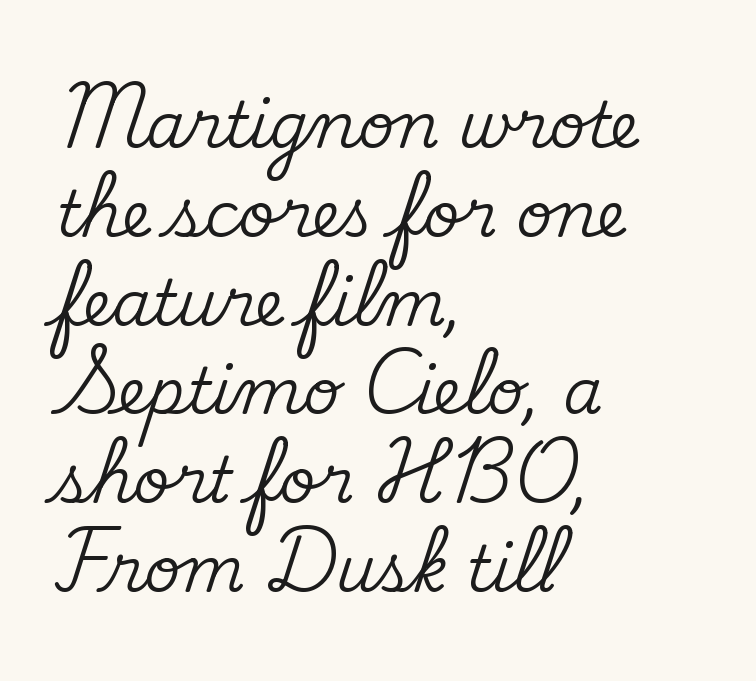
The image shows 63 px text type; set left-aligned, normal line spacing (1.41x), normal letter spacing, not underlined; medium stroke contrast and a small x-height.
